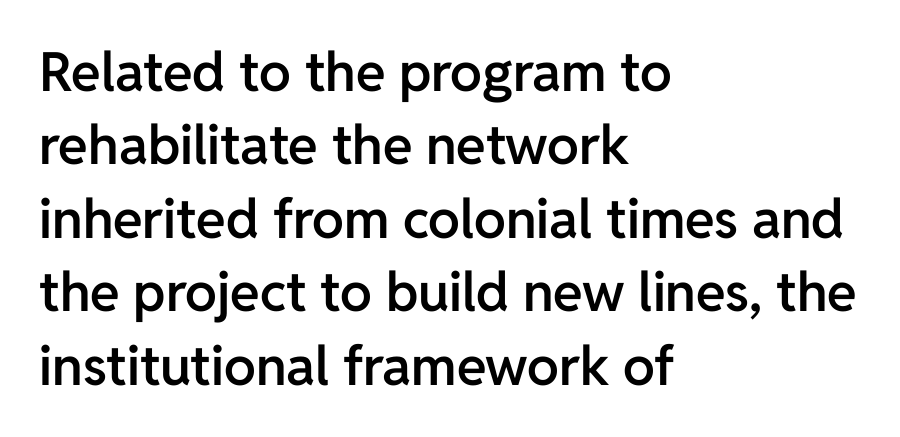
The image shows 54 px semibold sans-serif type, upright; set left-aligned, normal line spacing (1.36x), normal letter spacing, not underlined; low stroke contrast and a medium x-height.
